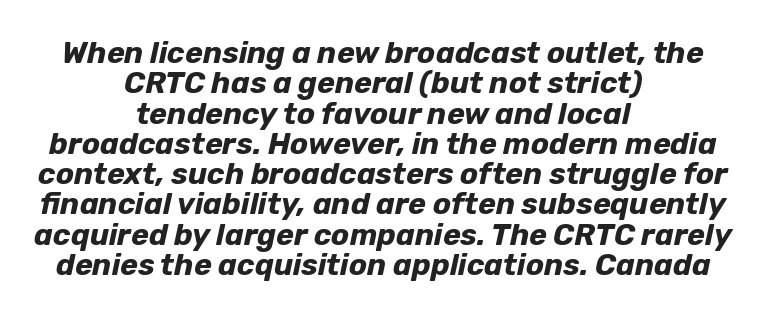
Character widths vary here, with narrow letters taking less room than wide ones. The horizontal fit of the characters is conventional and even. In terms of leading, this rendering errs on the cramped side. A typesetter would mark this as italic.
